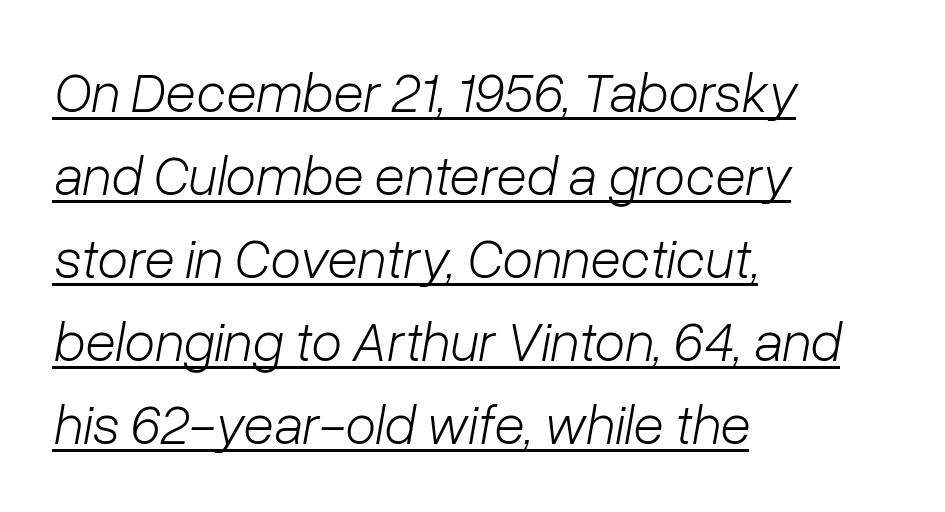
{"italic": "yes", "lean": "right", "slant_degrees": 10, "bold": "no", "weight": "light", "width": "normal", "stroke_contrast": "low", "x_height": "medium", "monospaced": "no", "underline": "yes", "align": "left", "line_spacing": "normal", "line_spacing_ratio": 1.48, "letter_spacing": "normal", "letter_spacing_em": 0.0, "glyph_px": 56}
